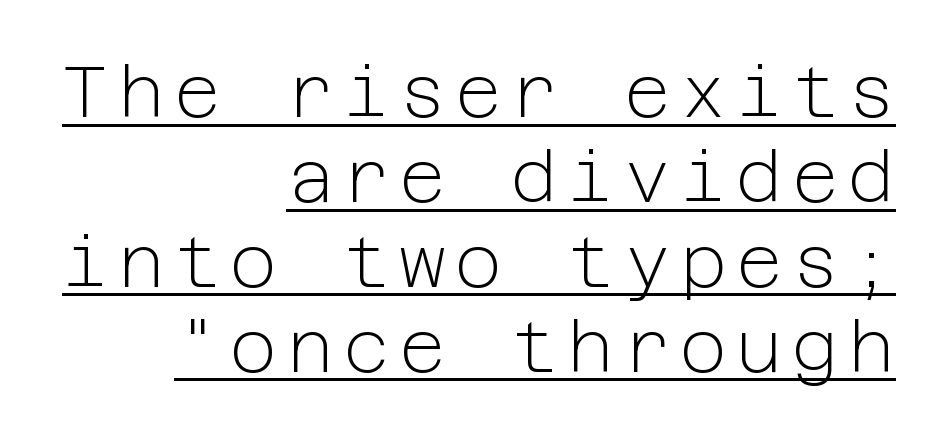
The image shows 72 px light sans-serif type, upright; set right-aligned, line spacing 1.18x, underlined; low stroke contrast and a medium x-height.
